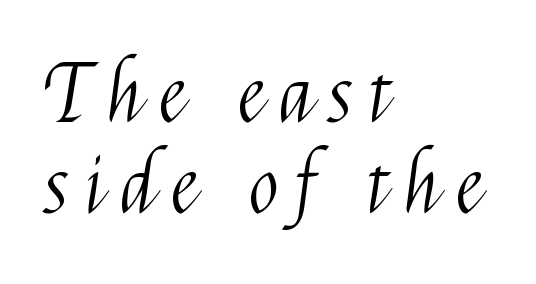
{"serif": "no", "bold": "no", "weight": "light", "width": "condensed", "stroke_contrast": "medium", "x_height": "medium", "monospaced": "no", "underline": "no", "align": "left", "line_spacing": "tight", "line_spacing_ratio": 1.15, "letter_spacing": "wide", "letter_spacing_em": 0.22, "glyph_px": 79}
